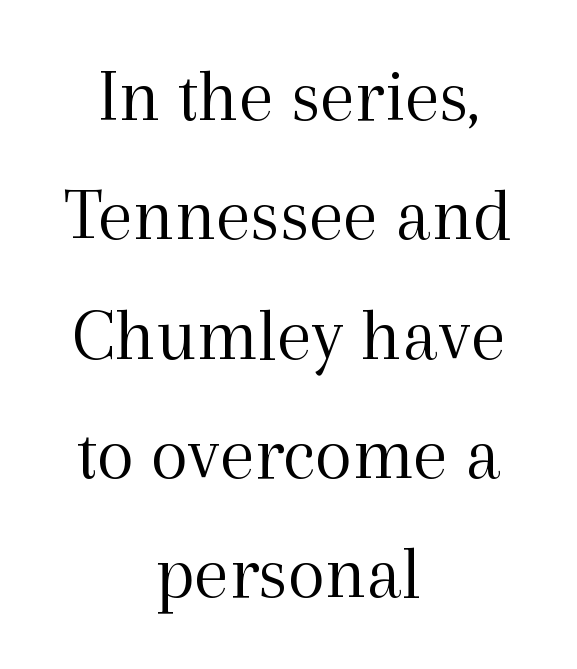
Q: Is the text bold? A: No.
Q: Is the text italic (slanted)? A: No, it is upright.
Q: Is the typeface a serif or a sans-serif typeface? A: Serif.
Q: Is the text underlined? A: No.
Q: How is the paragraph aligned? A: Centered.
Q: Is the spacing between letters normal or unusually wide? A: Normal.
Q: Is the spacing between lines tight, normal or loose? A: Normal.
Q: Width (condensed, normal, or wide)? A: Normal.
Q: x-height? A: Medium.
Q: Monospaced? A: No.
